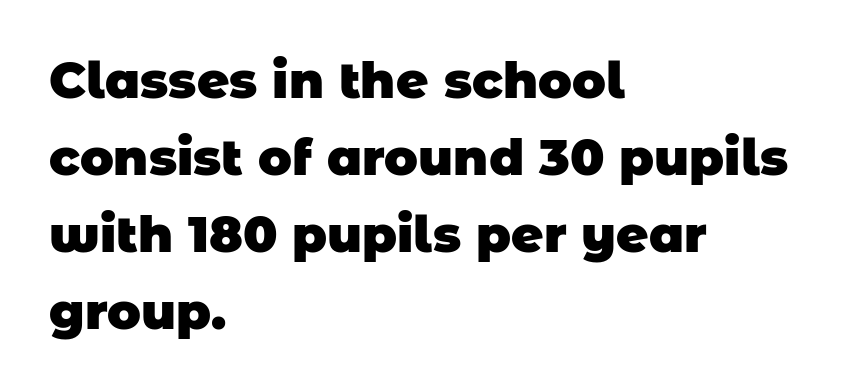
Q: Is the text bold? A: Yes.
Q: Is the typeface a serif or a sans-serif typeface? A: Sans-serif.
Q: Is the text underlined? A: No.
Q: How is the paragraph aligned? A: Left-aligned.
Q: Is the spacing between letters normal or unusually wide? A: Normal.
Q: Is the spacing between lines tight, normal or loose? A: Normal.
Q: Width (condensed, normal, or wide)? A: Normal.
Q: Stroke contrast? A: Low.
Q: x-height? A: Large.
Q: Monospaced? A: No.
